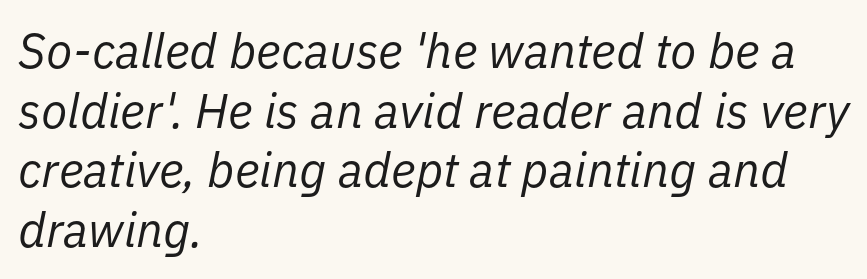
Caption: multi-line text, flush left, ragged right. These lines are rendered in a variable-pitch font. Just letters on the line, the space beneath them empty. Heaviness? Minimal to ordinary, like unemphasized prose. Characters are canted at an angle relative to the baseline's perpendicular. The letters sit at their default tracking, neither squeezed nor spread.
